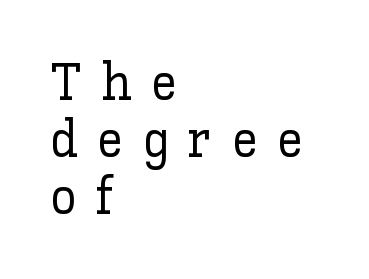
Plain, unruled lines of type. If you drew a ruler down the left edge, every line would touch it. Tightly led — the rows are bunched. The tracking reads as deliberately expanded to a designer's eye. The lettering stays uniformly vertical, giving the passage a roman look. The rendering uses natural spacing where letterforms have individual widths.
